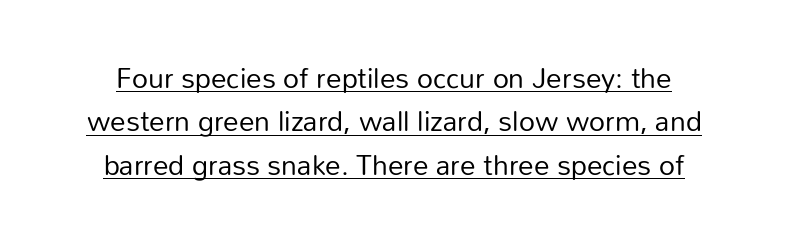
The image shows 28 px regular-weight sans-serif type, upright; set centered, normal line spacing (1.55x), normal letter spacing, underlined; low stroke contrast and a medium x-height.
